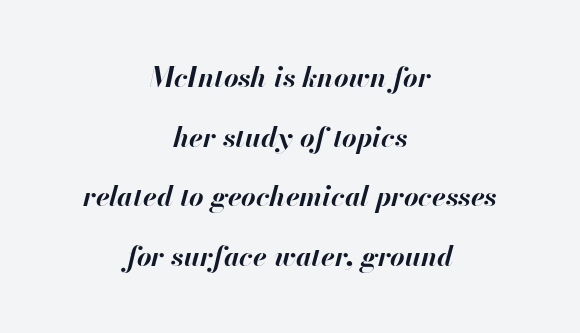
{"italic": "yes", "lean": "right", "slant_degrees": 13, "bold": "yes", "weight": "bold", "width": "normal", "stroke_contrast": "high", "x_height": "small", "monospaced": "no", "underline": "no", "align": "center", "line_spacing": "loose", "line_spacing_ratio": 2.13, "letter_spacing": "normal", "letter_spacing_em": 0.0, "glyph_px": 28}
